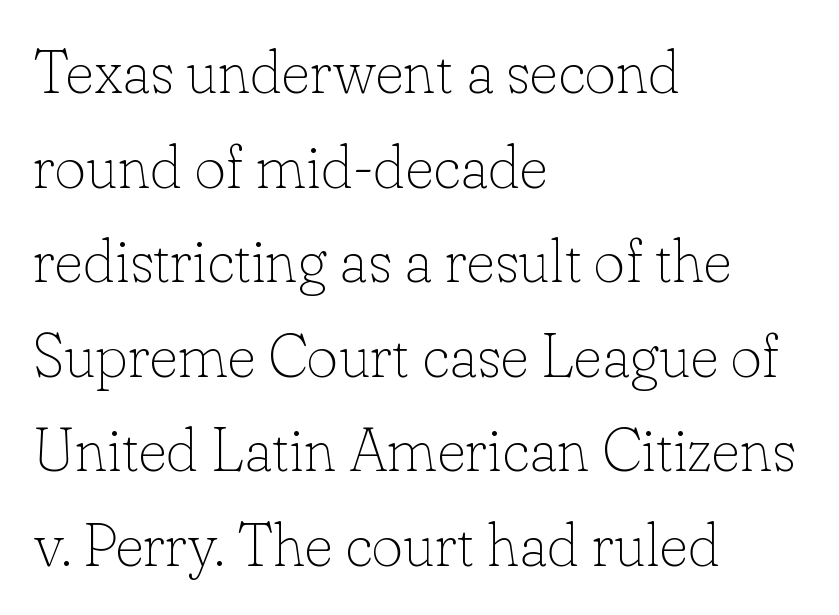
{"serif": "yes", "italic": "no", "bold": "no", "weight": "thin", "width": "normal", "stroke_contrast": "low", "x_height": "small", "monospaced": "no", "underline": "no", "align": "left", "line_spacing": "normal", "line_spacing_ratio": 1.55, "letter_spacing": "normal", "letter_spacing_em": 0.0, "glyph_px": 61}
